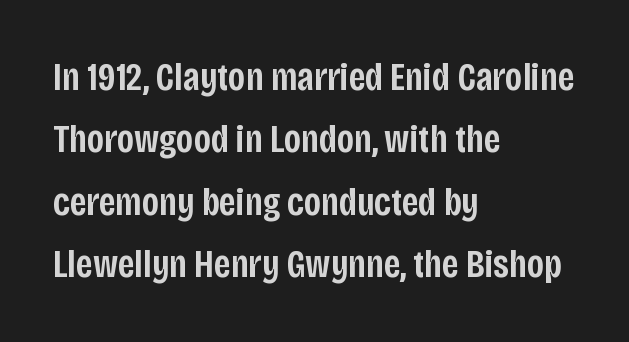
{"serif": "no", "italic": "no", "bold": "semi", "weight": "semibold", "width": "condensed", "stroke_contrast": "low", "x_height": "large", "monospaced": "no", "underline": "no", "align": "left", "line_spacing": "normal", "line_spacing_ratio": 1.6, "letter_spacing": "normal", "letter_spacing_em": 0.0, "glyph_px": 39}
